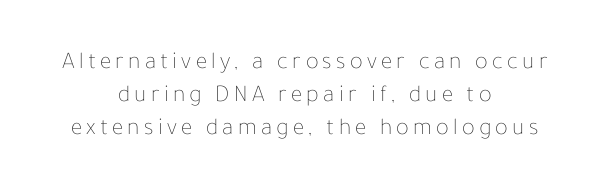
The image shows 24 px text type, upright; set centered, normal line spacing (1.38x), not underlined.
